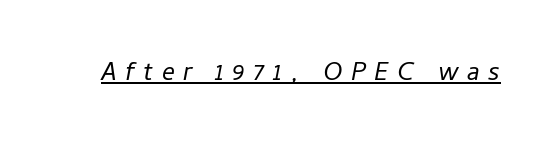
The image shows 32 px light type, italic (leaning right); set unusually wide letter spacing (+0.27 em), underlined; low stroke contrast and a medium x-height.
